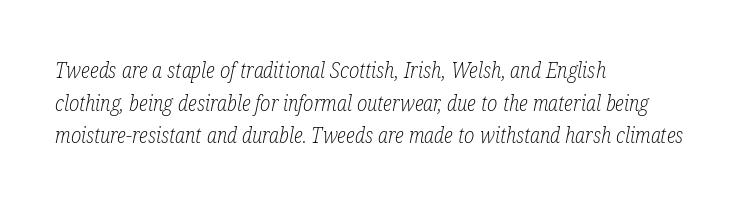
Q: Is the text bold? A: No.
Q: Is the text italic (slanted)? A: Yes, it leans right by about 12 degrees.
Q: Is the text underlined? A: No.
Q: How is the paragraph aligned? A: Left-aligned.
Q: Is the spacing between letters normal or unusually wide? A: Normal.
Q: Is the spacing between lines tight, normal or loose? A: Normal.
